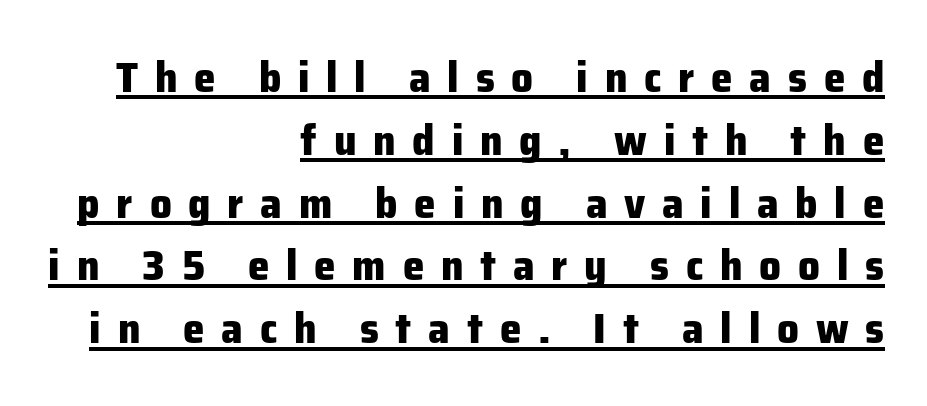
The image shows 43 px heavy sans-serif type, upright; set right-aligned, normal line spacing (1.46x), unusually wide letter spacing (+0.39 em), underlined; low stroke contrast and a medium x-height.
